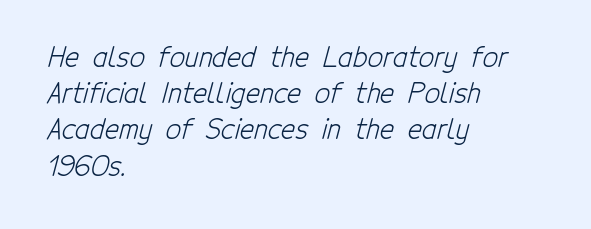
The image shows 27 px text type; set left-aligned, normal line spacing (1.34x), normal letter spacing, not underlined.
